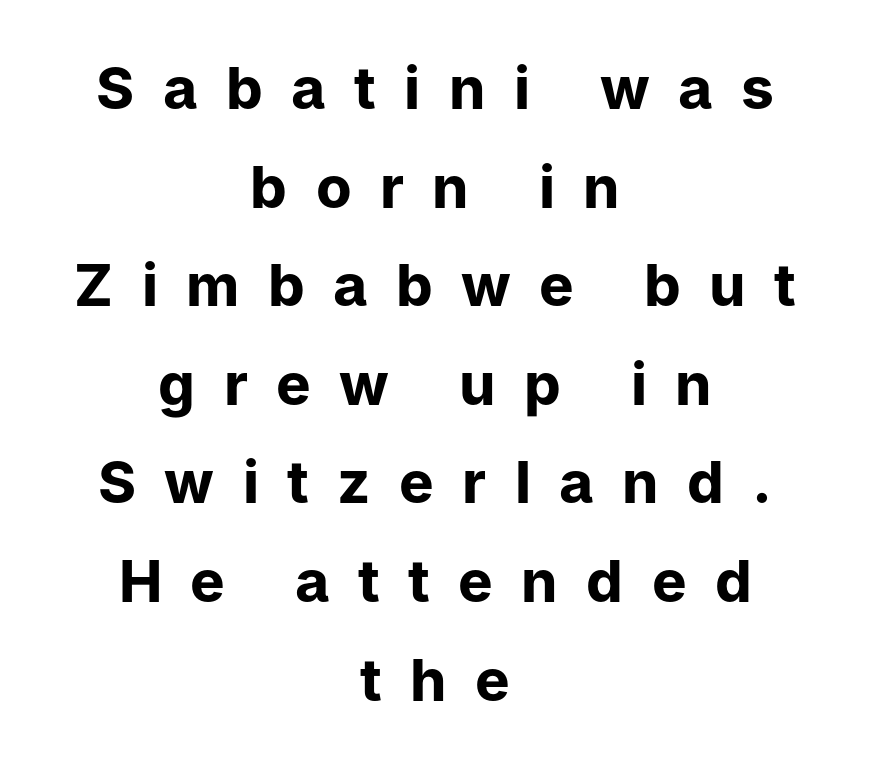
{"serif": "no", "italic": "no", "bold": "yes", "weight": "bold", "width": "normal", "stroke_contrast": "low", "x_height": "medium", "monospaced": "no", "underline": "no", "align": "center", "line_spacing": "normal", "line_spacing_ratio": 1.7, "letter_spacing": "wide", "letter_spacing_em": 0.49, "glyph_px": 58}
